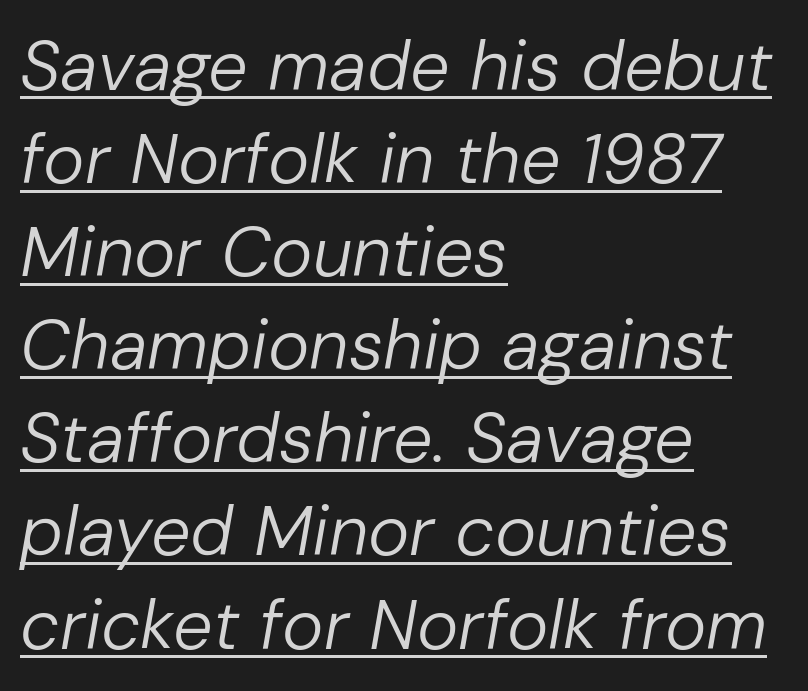
One-word summary of the alignment: left. Spacing verdict: proportional, widths tailored to each character. Heft: none added — not bold. Emphasis-style slanted type is in use. Here the glyphs are tracked normally, forming tight word shapes.
